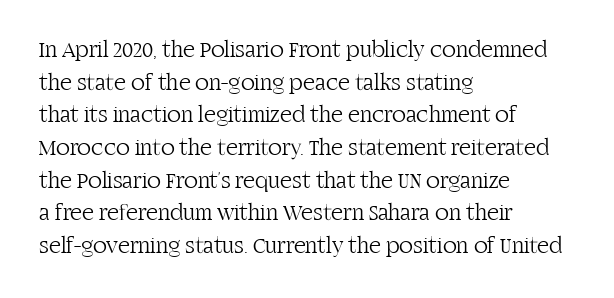
{"italic": "no", "bold": "no", "underline": "no", "align": "left", "line_spacing": "normal", "line_spacing_ratio": 1.42, "letter_spacing": "normal", "letter_spacing_em": 0.0, "glyph_px": 23}
